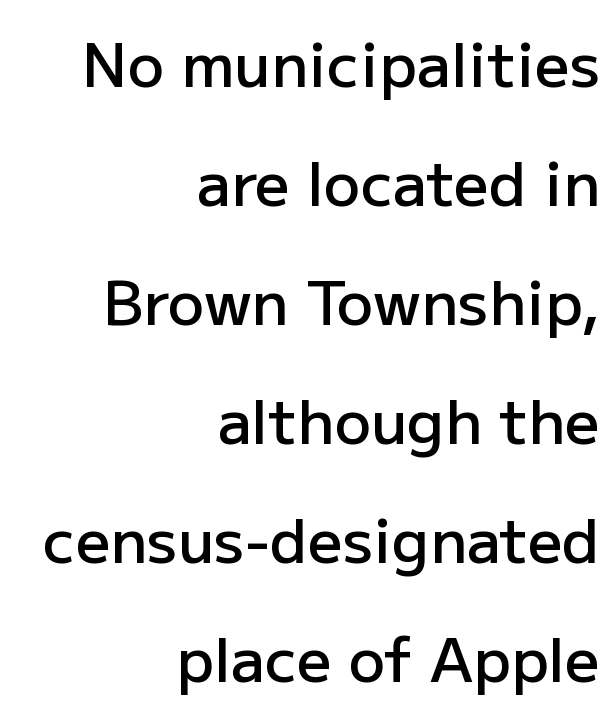
Interline gaps are noticeably wide in this sample. Character widths vary here, with narrow letters taking less room than wide ones. In terms of posture, this sample is upright. Rule under the text: the space is simply empty. Words appear dense and cohesive because spacing is normal.
